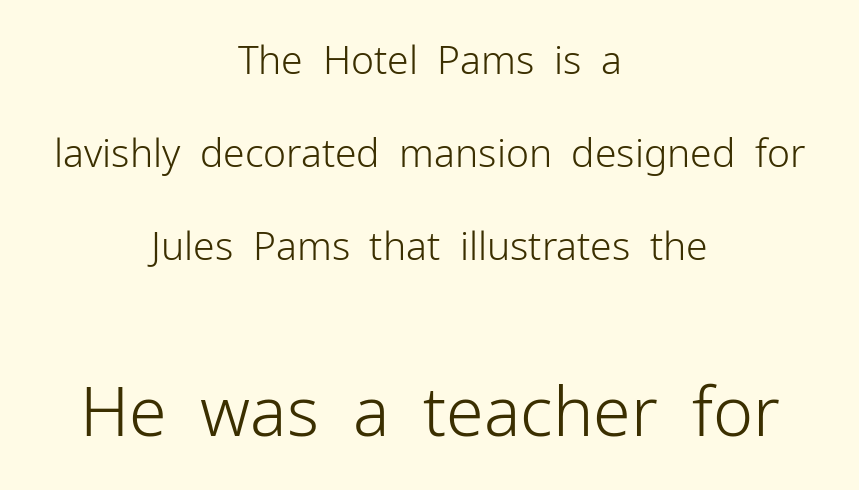
Q: Is the text bold? A: No.
Q: Is the text italic (slanted)? A: No, it is upright.
Q: Is the typeface a serif or a sans-serif typeface? A: Sans-serif.
Q: Is the text underlined? A: No.
Q: How is the paragraph aligned? A: Centered.
Q: Is the spacing between letters normal or unusually wide? A: Normal.
Q: Is the spacing between lines tight, normal or loose? A: Loose.
Q: Which block of text is set in a larger size, the first (top) or the second (bottom)? A: The second (bottom) one.
Q: Width (condensed, normal, or wide)? A: Normal.
Q: Stroke contrast? A: Low.
Q: x-height? A: Medium.
Q: Monospaced? A: No.
